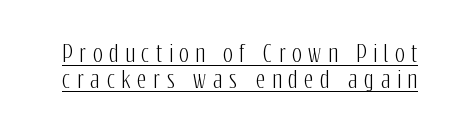
{"italic": "no", "underline": "yes", "line_spacing": "tight", "line_spacing_ratio": 1.12, "letter_spacing": "wide", "letter_spacing_em": 0.29, "glyph_px": 23}
